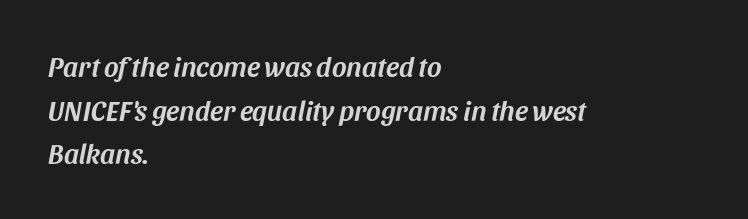
{"italic": "yes", "lean": "right", "slant_degrees": 11, "width": "normal", "stroke_contrast": "medium", "x_height": "large", "monospaced": "no", "underline": "no", "align": "left", "line_spacing": "normal", "line_spacing_ratio": 1.56, "letter_spacing": "normal", "letter_spacing_em": 0.0, "glyph_px": 28}
